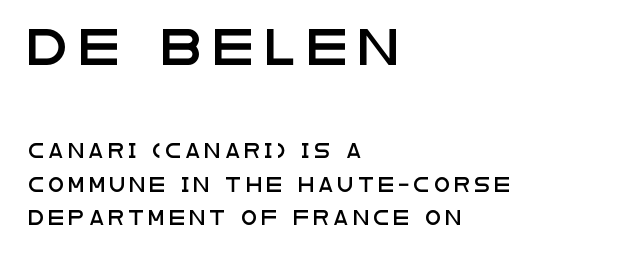
{"serif": "no", "italic": "no", "width": "wide", "stroke_contrast": "low", "x_height": "large", "monospaced": "no", "underline": "no", "align": "left", "line_spacing": "loose", "line_spacing_ratio": 2.38, "letter_spacing": "wide", "letter_spacing_em": 0.34, "larger_block": "first", "size_ratio": 2.57, "glyph_px": 36}
